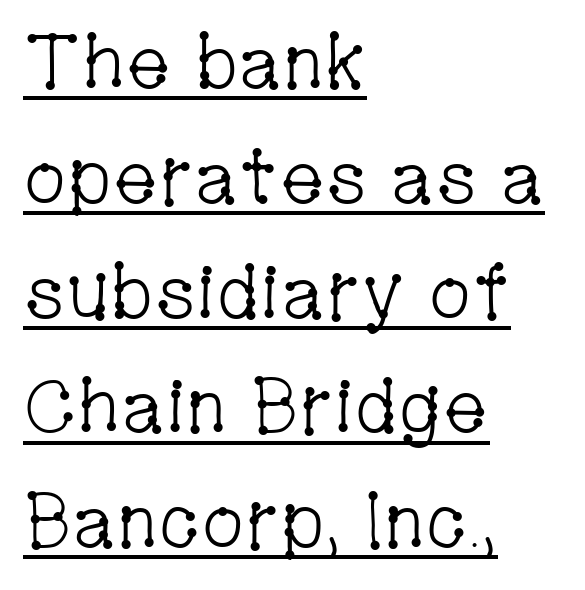
Yep, those are serifs on the letters. Looks like someone drew a line under every word here. Quick note: not italic, upright. Short and long lines alike share a common starting point at left. A light-to-regular cut is what we see here. A typesetter would call this proportional, since set widths differ per character.
